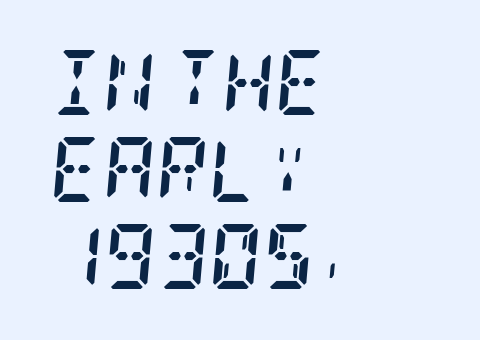
{"serif": "yes", "italic": "yes", "lean": "right", "slant_degrees": 5, "bold": "yes", "weight": "semibold", "width": "condensed", "stroke_contrast": "low", "x_height": "large", "underline": "no", "align": "left", "line_spacing": "normal", "line_spacing_ratio": 1.34, "letter_spacing": "normal", "letter_spacing_em": 0.0, "glyph_px": 65}
